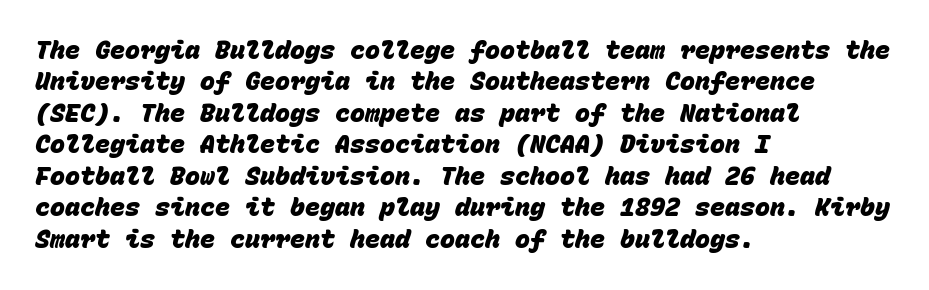
Q: Is the text bold? A: Yes.
Q: Is the text underlined? A: No.
Q: How is the paragraph aligned? A: Left-aligned.
Q: Is the spacing between letters normal or unusually wide? A: Normal.
Q: Is the spacing between lines tight, normal or loose? A: Normal.
